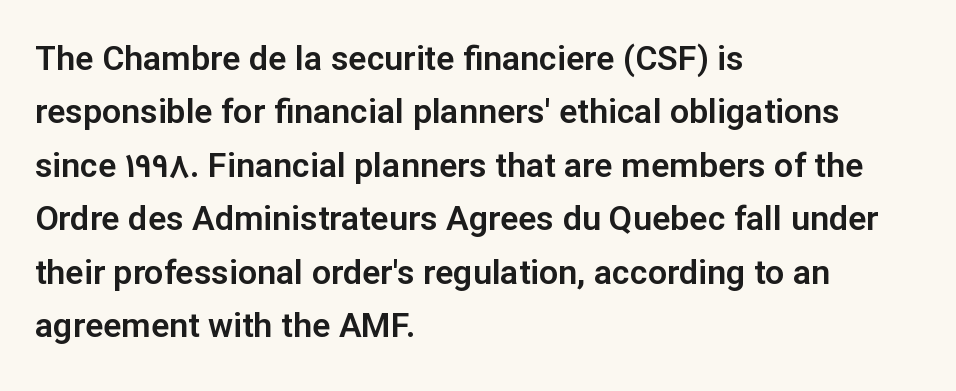
Q: Is the text italic (slanted)? A: No, it is upright.
Q: Is the typeface a serif or a sans-serif typeface? A: Sans-serif.
Q: Is the text underlined? A: No.
Q: How is the paragraph aligned? A: Left-aligned.
Q: Is the spacing between letters normal or unusually wide? A: Normal.
Q: Is the spacing between lines tight, normal or loose? A: Normal.
Q: Width (condensed, normal, or wide)? A: Normal.
Q: Stroke contrast? A: Low.
Q: x-height? A: Medium.
Q: Monospaced? A: No.
